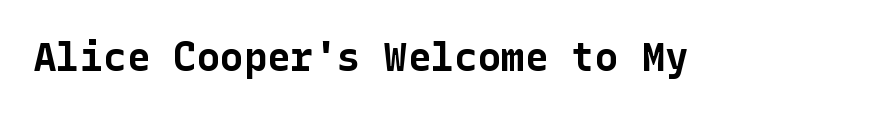
The image shows 39 px bold sans-serif type, upright; set normal letter spacing, not underlined; low stroke contrast and a medium x-height.
